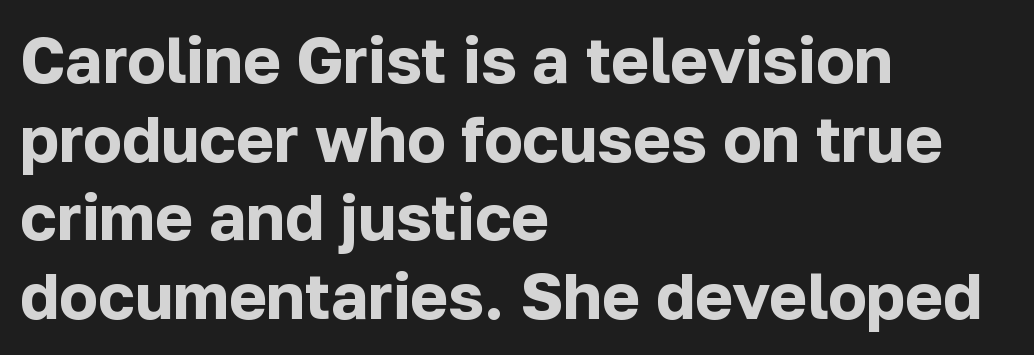
Do the characters align in a grid? No, the font is proportional. The letters stand upright; this is a roman face. Honestly, the letter spacing is just normal — you wouldn't notice it. These words are printed bold, with thick strokes throughout. The strip under each line holds only bare page. Each line starts at the same left margin while the right side varies.
